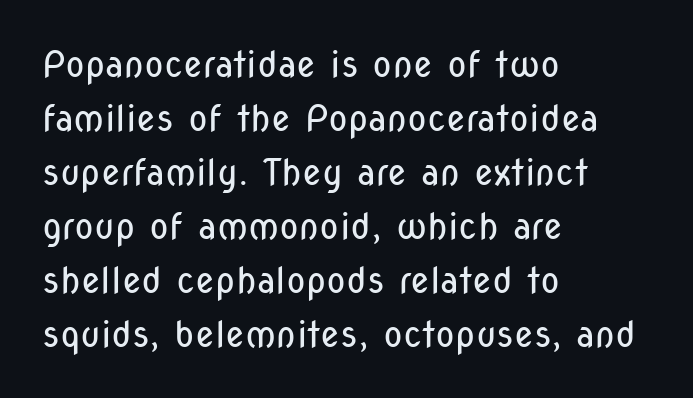
The image shows 36 px regular-weight, condensed sans-serif type, upright; set left-aligned, normal line spacing (1.5x), normal letter spacing, not underlined; low stroke contrast and a medium x-height.
